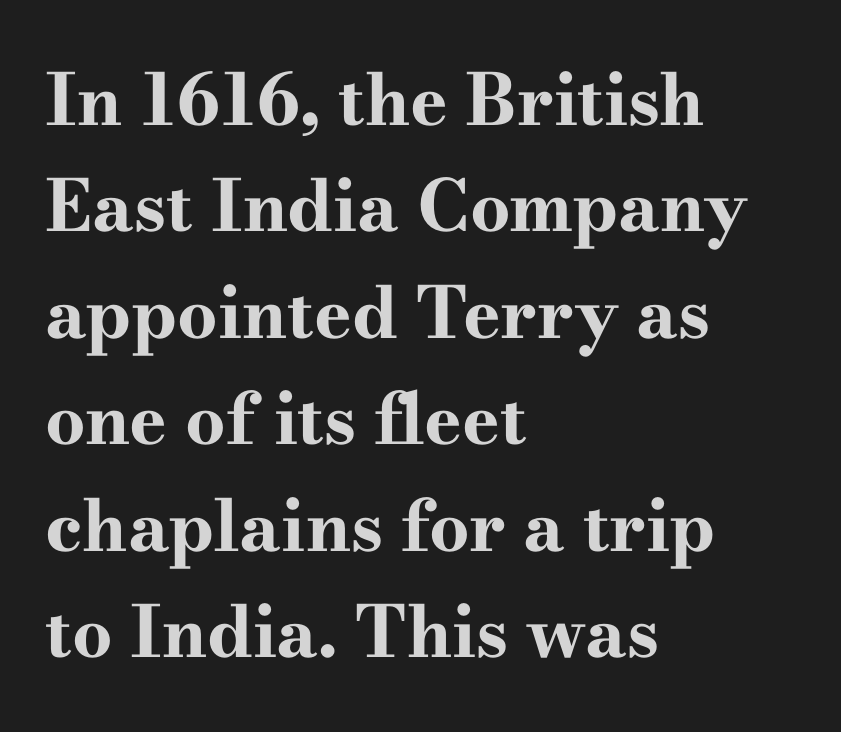
Think of a printed novel: that variable character pitch is what you see here. Notice how thick the strokes are: this is what a full bold looks like. The vertical gap from one line to the next is medium. Line beginnings align vertically; line endings do not. The font family rendered here belongs to the serif group. This is the regular roman posture of the typeface.
